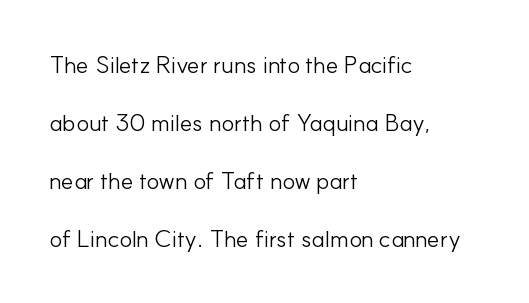
{"italic": "no", "bold": "no", "underline": "no", "align": "left", "line_spacing": "loose", "line_spacing_ratio": 2.41, "letter_spacing": "normal", "letter_spacing_em": 0.0, "glyph_px": 24}
